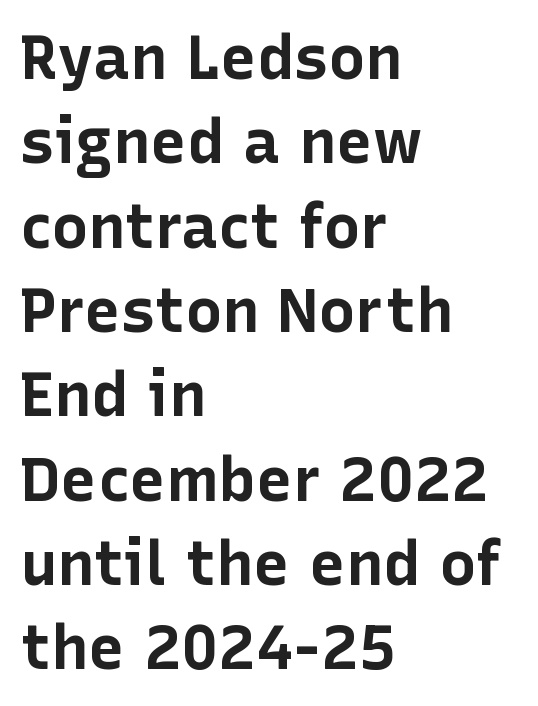
The image shows 62 px bold sans-serif type, upright; set left-aligned, normal line spacing (1.36x), normal letter spacing, not underlined; low stroke contrast and a medium x-height.
